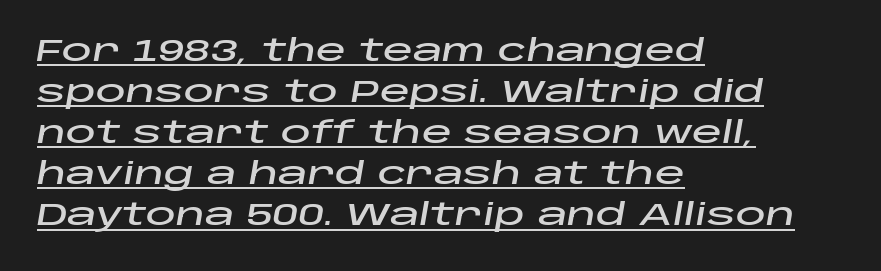
Q: Is the text italic (slanted)? A: Yes, it leans right by about 10 degrees.
Q: Is the text underlined? A: Yes.
Q: How is the paragraph aligned? A: Left-aligned.
Q: Is the spacing between letters normal or unusually wide? A: Normal.
Q: Is the spacing between lines tight, normal or loose? A: Normal.
Q: Width (condensed, normal, or wide)? A: Wide.
Q: Stroke contrast? A: Low.
Q: x-height? A: Large.
Q: Monospaced? A: No.
